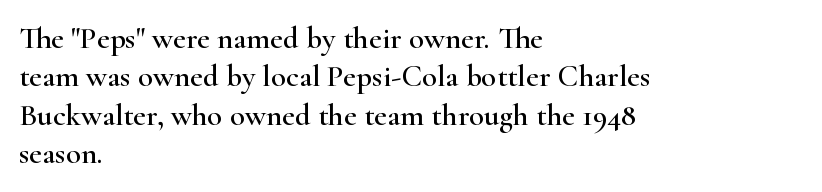
If you drew a ruler down the left edge, every line would touch it. Upright lettering throughout. Unmarked baselines from the first word to the last. Tracking here is standard; glyphs follow each other at the usual distance. The characters display serif detailing at their extremities.
